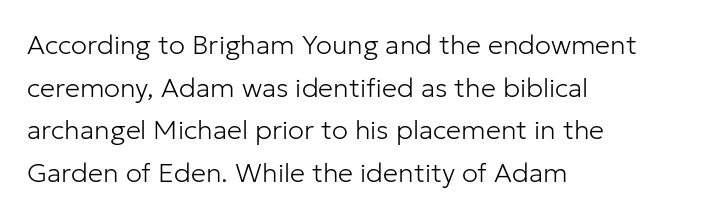
The ragged edge is on the right, which tells us the setting is flush left. Vertical strokes here are truly vertical. Heaviness? Minimal to ordinary, like unemphasized prose. Lines of text with bare space underneath.
